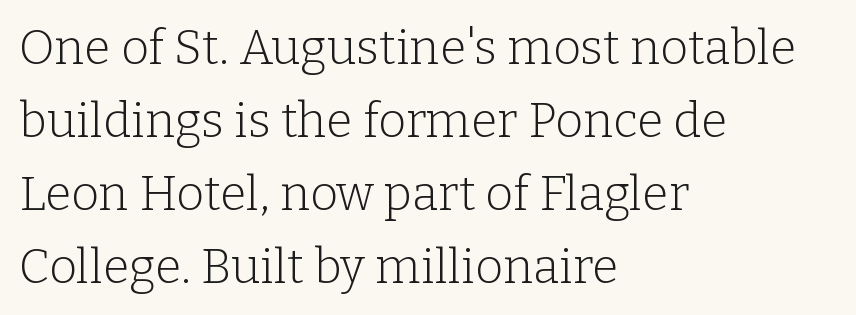
Alignment: flush left. The rendering uses a moderate line-height, typical for paragraphs. Weight: not bold — regular or lighter. The letters sit at their default tracking, neither squeezed nor spread. Underlining? Definitely not there.
